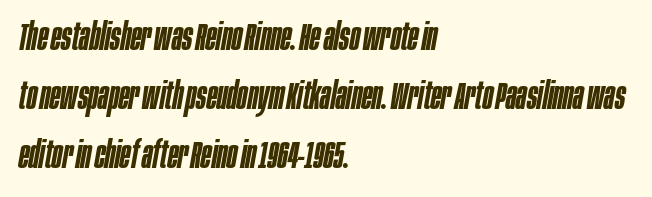
The image shows 38 px semibold, condensed type, italic (leaning right); set left-aligned, normal line spacing (1.55x), normal letter spacing, not underlined; low stroke contrast and a large x-height.
